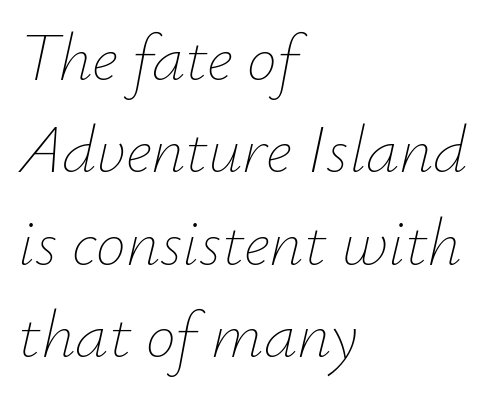
Is this a fixed-width face? No — the glyphs have proportional, varying widths. The whole block is typeset with a tilt. The gap between lines stays unmarked. Nobody touched the tracking dial on this one.
